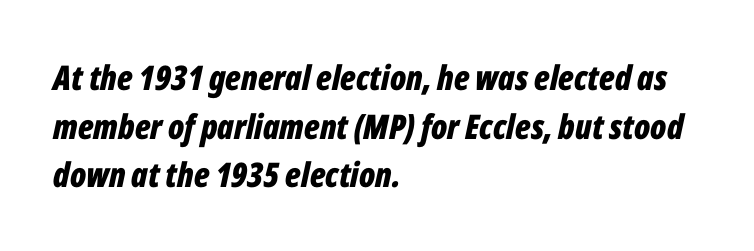
Q: Is the text bold? A: Yes.
Q: Is the text italic (slanted)? A: Yes, it leans right by about 12 degrees.
Q: Is the text underlined? A: No.
Q: How is the paragraph aligned? A: Left-aligned.
Q: Is the spacing between letters normal or unusually wide? A: Normal.
Q: Is the spacing between lines tight, normal or loose? A: Normal.
Q: Width (condensed, normal, or wide)? A: Condensed.
Q: Stroke contrast? A: Low.
Q: x-height? A: Medium.
Q: Monospaced? A: No.
